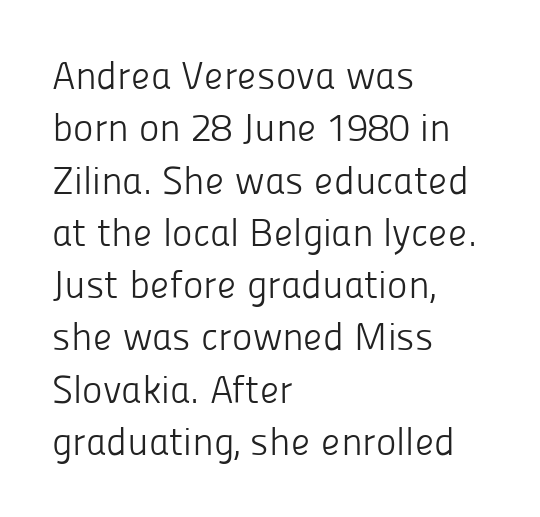
The image shows 39 px light sans-serif type, upright; set left-aligned, normal line spacing (1.34x), normal letter spacing, not underlined; low stroke contrast and a medium x-height.
